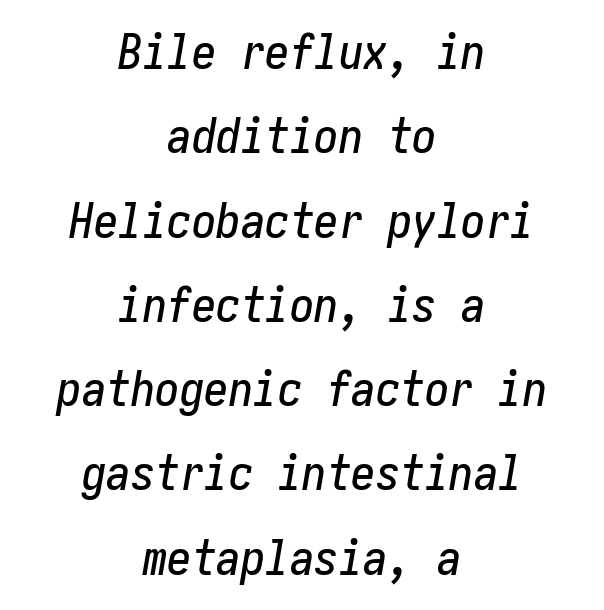
Q: Is the text italic (slanted)? A: Yes, it leans right by about 10 degrees.
Q: Is the text underlined? A: No.
Q: How is the paragraph aligned? A: Centered.
Q: Is the spacing between letters normal or unusually wide? A: Normal.
Q: Width (condensed, normal, or wide)? A: Condensed.
Q: Stroke contrast? A: Low.
Q: x-height? A: Medium.
